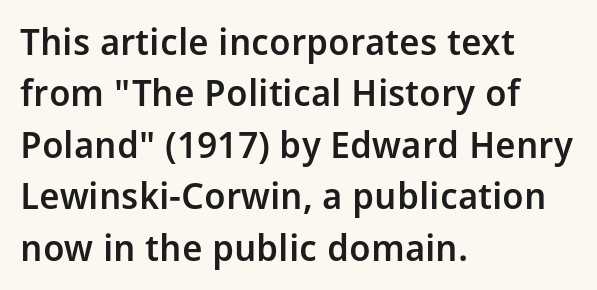
The image shows 37 px semibold sans-serif type, upright; set left-aligned, normal line spacing (1.39x), normal letter spacing, not underlined; low stroke contrast and a medium x-height.
